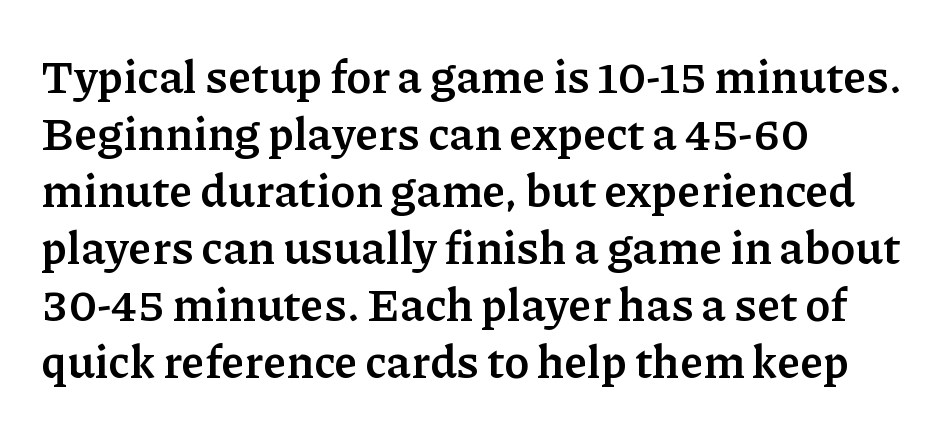
{"serif": "yes", "italic": "no", "bold": "yes", "weight": "semibold", "width": "normal", "stroke_contrast": "low", "x_height": "medium", "monospaced": "no", "underline": "no", "align": "left", "line_spacing_ratio": 1.24, "letter_spacing": "normal", "letter_spacing_em": 0.0, "glyph_px": 46}
